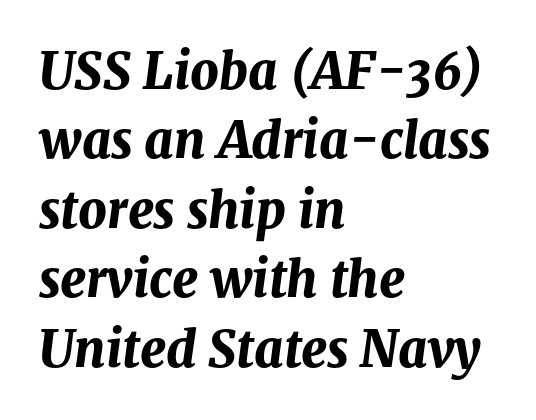
{"italic": "yes", "lean": "right", "slant_degrees": 8, "bold": "yes", "weight": "bold", "width": "normal", "stroke_contrast": "medium", "x_height": "medium", "monospaced": "no", "underline": "no", "align": "left", "line_spacing": "normal", "line_spacing_ratio": 1.39, "letter_spacing": "normal", "letter_spacing_em": 0.0, "glyph_px": 50}
